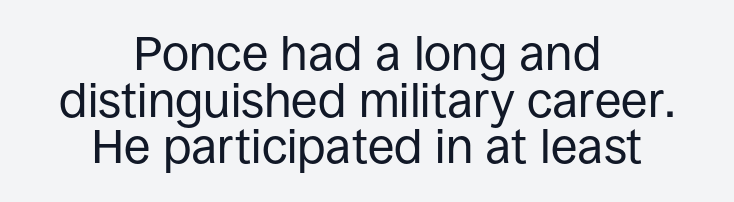
Q: Is the text bold? A: No.
Q: Is the text italic (slanted)? A: No, it is upright.
Q: Is the typeface a serif or a sans-serif typeface? A: Sans-serif.
Q: Is the text underlined? A: No.
Q: How is the paragraph aligned? A: Centered.
Q: Is the spacing between letters normal or unusually wide? A: Normal.
Q: Is the spacing between lines tight, normal or loose? A: Tight.
Q: Width (condensed, normal, or wide)? A: Normal.
Q: Stroke contrast? A: Low.
Q: x-height? A: Large.
Q: Monospaced? A: No.
